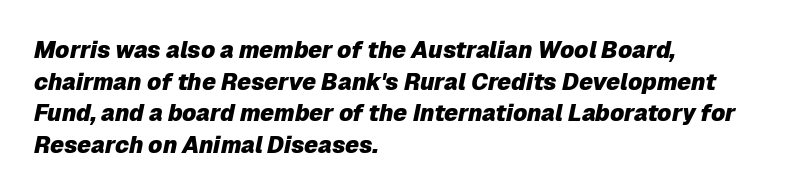
The lines are quadded left. A clean baseline with only descenders dipping below it. Compared with typical body copy, the letter spacing here is the same. Italic? Definitely — the glyphs are oblique. This block has exactly the height ordinary leading produces.
